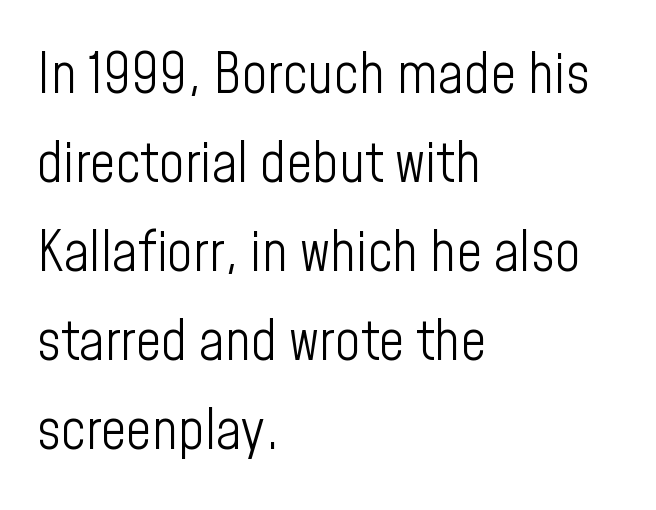
{"serif": "no", "italic": "no", "bold": "no", "weight": "light", "width": "condensed", "stroke_contrast": "low", "x_height": "medium", "monospaced": "no", "underline": "no", "align": "left", "line_spacing": "normal", "line_spacing_ratio": 1.59, "letter_spacing": "normal", "letter_spacing_em": 0.0, "glyph_px": 56}
